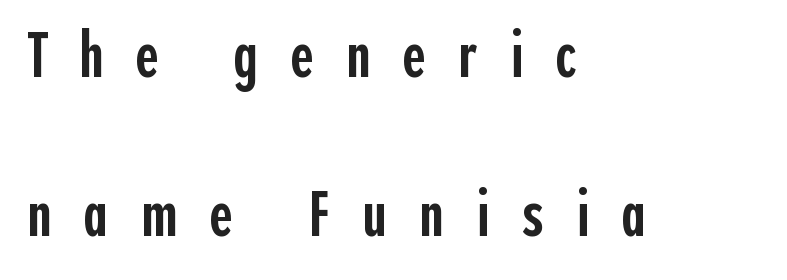
The foot of each line stays bare and open. Does the weight exceed regular? Yes, but only to semibold. Every stem runs plumb, perpendicular to the baseline. Does the leading feel generous? Absolutely, it's lavish. These lines are set flush left with a ragged right edge. Note the varied advance widths — an 'i' is clearly narrower than an 'm'.
